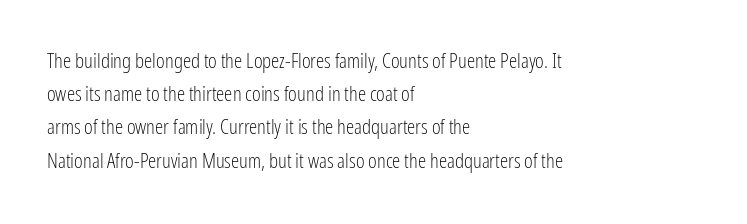
Q: Is the text bold? A: No.
Q: Is the text italic (slanted)? A: No, it is upright.
Q: Is the text underlined? A: No.
Q: How is the paragraph aligned? A: Left-aligned.
Q: Is the spacing between letters normal or unusually wide? A: Normal.
Q: Is the spacing between lines tight, normal or loose? A: Normal.
